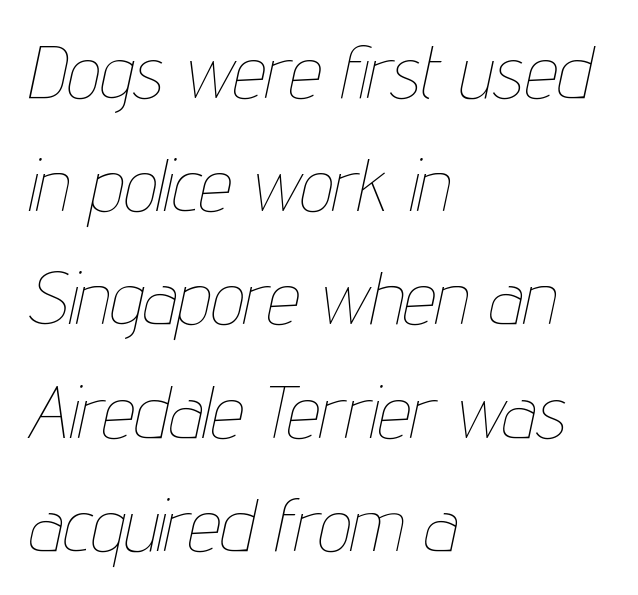
{"italic": "yes", "lean": "right", "slant_degrees": 12, "bold": "no", "weight": "thin", "width": "condensed", "stroke_contrast": "low", "x_height": "medium", "monospaced": "no", "underline": "no", "align": "left", "line_spacing": "normal", "line_spacing_ratio": 1.53, "letter_spacing": "normal", "letter_spacing_em": 0.0, "glyph_px": 74}
